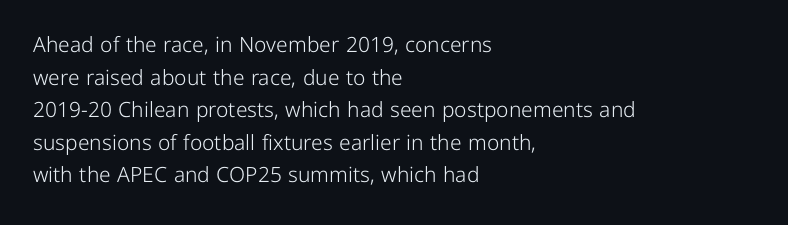
Q: Is the text bold? A: No.
Q: Is the text italic (slanted)? A: No, it is upright.
Q: Is the text underlined? A: No.
Q: How is the paragraph aligned? A: Left-aligned.
Q: Is the spacing between letters normal or unusually wide? A: Normal.
Q: Is the spacing between lines tight, normal or loose? A: Normal.
